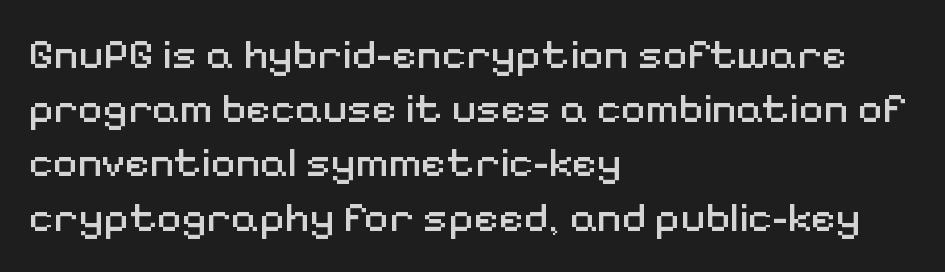
Q: Is the text bold? A: No.
Q: Is the text italic (slanted)? A: No, it is upright.
Q: Is the typeface a serif or a sans-serif typeface? A: Sans-serif.
Q: Is the text underlined? A: No.
Q: How is the paragraph aligned? A: Left-aligned.
Q: Is the spacing between letters normal or unusually wide? A: Normal.
Q: Is the spacing between lines tight, normal or loose? A: Normal.
Q: Width (condensed, normal, or wide)? A: Normal.
Q: Stroke contrast? A: Medium.
Q: x-height? A: Medium.
Q: Monospaced? A: No.
